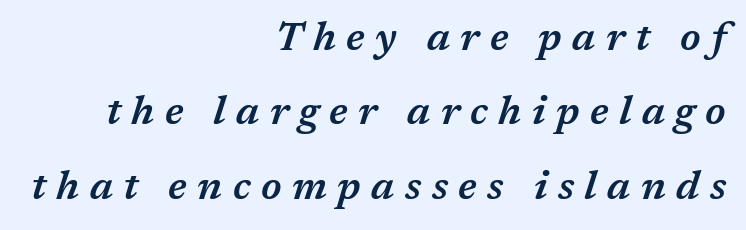
{"italic": "yes", "lean": "right", "slant_degrees": 17, "bold": "semi", "weight": "semibold", "width": "normal", "stroke_contrast": "medium", "x_height": "medium", "monospaced": "no", "underline": "no", "align": "right", "line_spacing_ratio": 1.86, "letter_spacing": "wide", "letter_spacing_em": 0.26, "glyph_px": 40}
